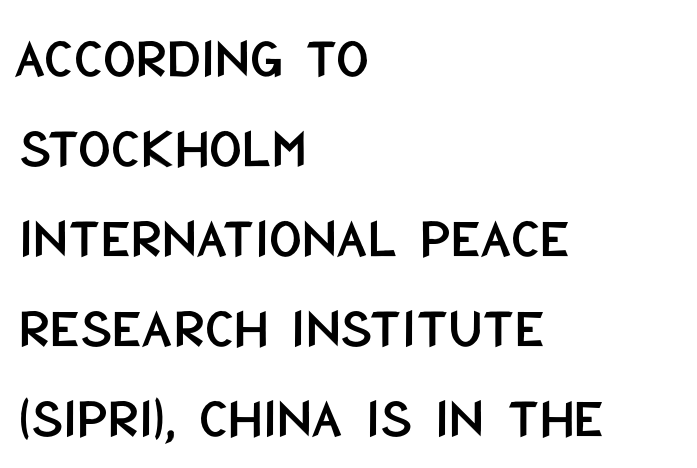
{"serif": "no", "italic": "no", "width": "condensed", "stroke_contrast": "low", "x_height": "large", "monospaced": "no", "underline": "no", "align": "left", "line_spacing": "normal", "line_spacing_ratio": 1.58, "letter_spacing": "normal", "letter_spacing_em": 0.0, "glyph_px": 57}
